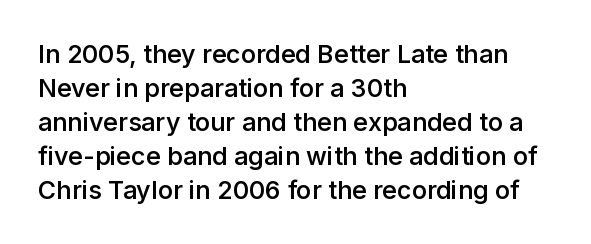
{"italic": "no", "bold": "semi", "underline": "no", "align": "left", "line_spacing": "normal", "line_spacing_ratio": 1.36, "letter_spacing": "normal", "letter_spacing_em": 0.0, "glyph_px": 25}
